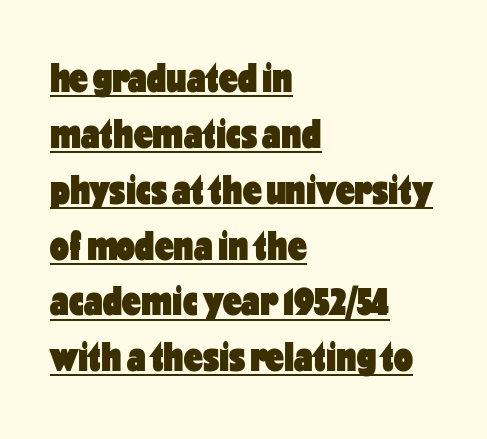
The image shows 42 px heavy, condensed sans-serif type, upright; set left-aligned, normal line spacing (1.33x), normal letter spacing, underlined; low stroke contrast and a medium x-height.
